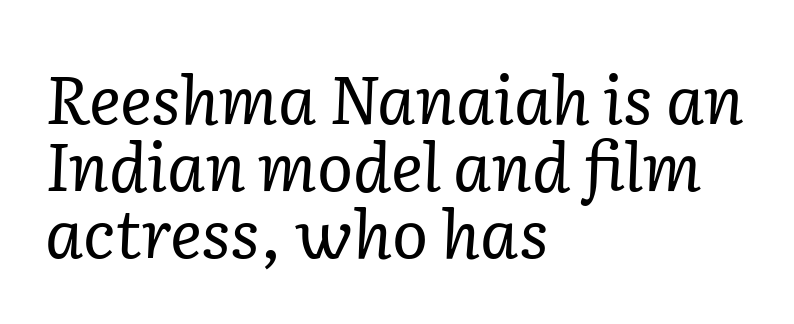
{"serif": "yes", "italic": "yes", "lean": "right", "slant_degrees": 2, "bold": "no", "weight": "regular", "width": "normal", "stroke_contrast": "low", "x_height": "medium", "monospaced": "no", "underline": "no", "align": "left", "line_spacing": "tight", "line_spacing_ratio": 1.0, "letter_spacing": "normal", "letter_spacing_em": 0.0, "glyph_px": 67}
